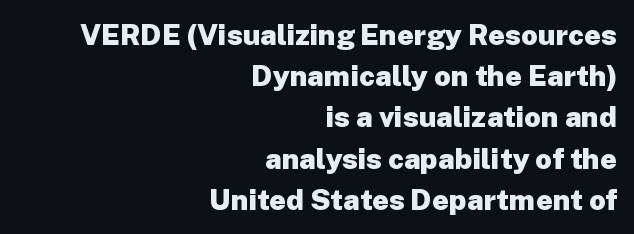
Q: Is the text bold? A: Yes.
Q: Is the text italic (slanted)? A: No, it is upright.
Q: Is the typeface a serif or a sans-serif typeface? A: Sans-serif.
Q: Is the text underlined? A: No.
Q: How is the paragraph aligned? A: Right-aligned.
Q: Is the spacing between letters normal or unusually wide? A: Normal.
Q: Is the spacing between lines tight, normal or loose? A: Normal.
Q: Width (condensed, normal, or wide)? A: Normal.
Q: Stroke contrast? A: Low.
Q: x-height? A: Medium.
Q: Monospaced? A: No.
